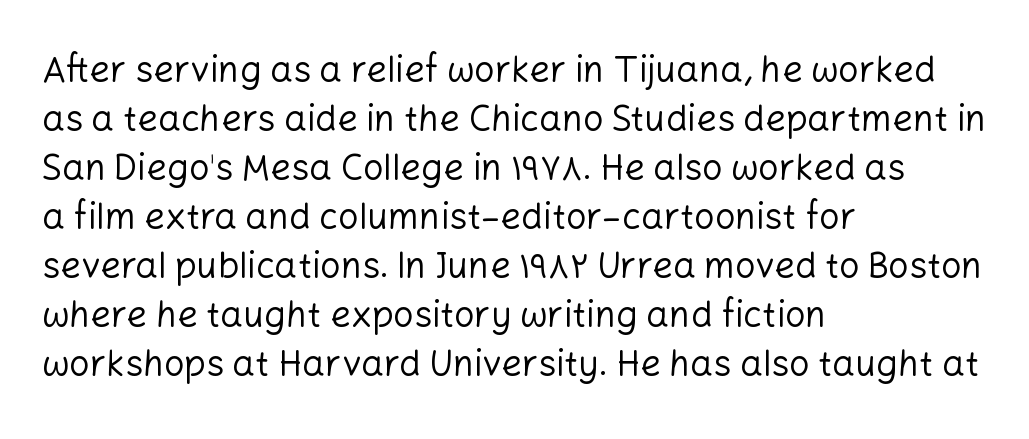
Q: Is the text bold? A: No.
Q: Is the text italic (slanted)? A: No, it is upright.
Q: Is the typeface a serif or a sans-serif typeface? A: Sans-serif.
Q: Is the text underlined? A: No.
Q: How is the paragraph aligned? A: Left-aligned.
Q: Is the spacing between letters normal or unusually wide? A: Normal.
Q: Is the spacing between lines tight, normal or loose? A: Normal.
Q: Width (condensed, normal, or wide)? A: Normal.
Q: Stroke contrast? A: Low.
Q: x-height? A: Medium.
Q: Monospaced? A: No.
